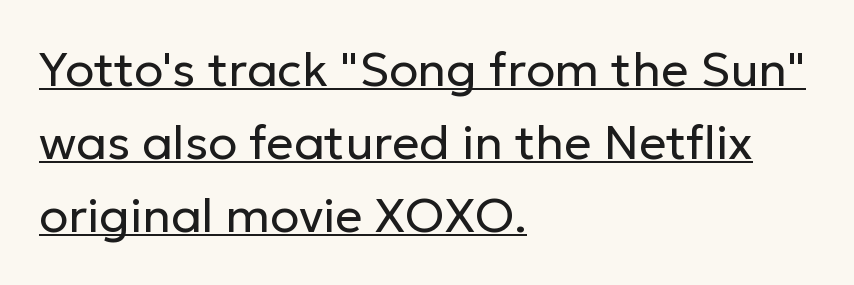
The image shows 48 px regular-weight sans-serif type, upright; set left-aligned, normal line spacing (1.52x), normal letter spacing, underlined; low stroke contrast and a medium x-height.
